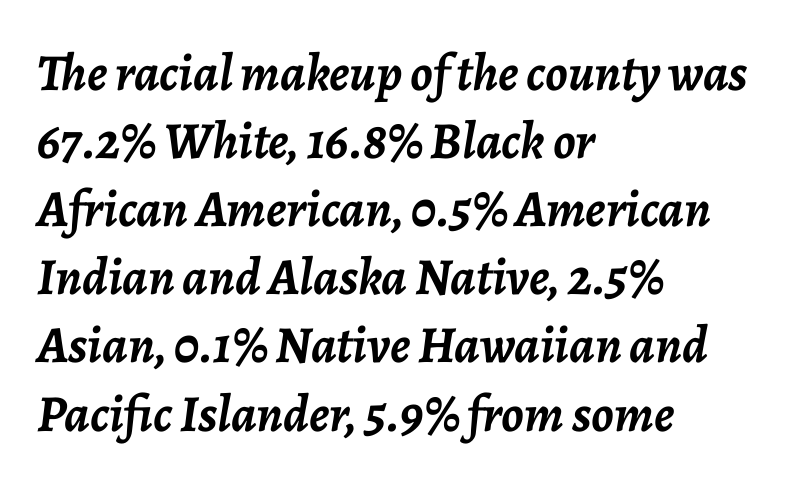
Q: Is the text bold? A: Yes.
Q: Is the text italic (slanted)? A: Yes, it leans right by about 7 degrees.
Q: Is the text underlined? A: No.
Q: How is the paragraph aligned? A: Left-aligned.
Q: Is the spacing between letters normal or unusually wide? A: Normal.
Q: Is the spacing between lines tight, normal or loose? A: Normal.
Q: Width (condensed, normal, or wide)? A: Normal.
Q: Stroke contrast? A: Low.
Q: x-height? A: Medium.
Q: Monospaced? A: No.
